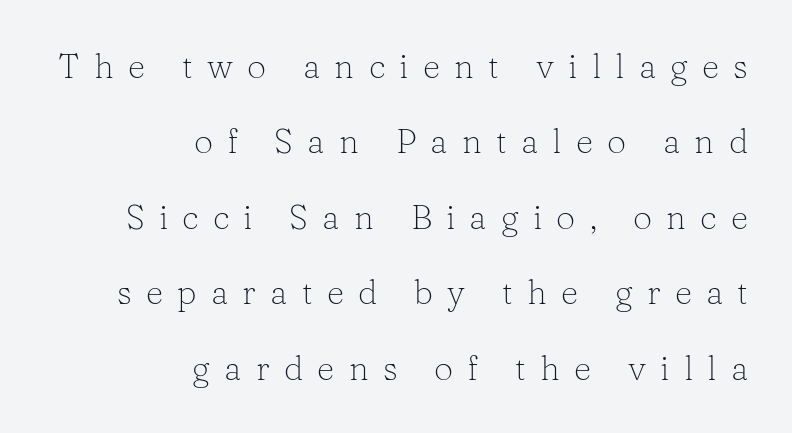
The image shows 34 px light serif type, upright; set right-aligned, loose line spacing (2.22x), unusually wide letter spacing (+0.42 em), not underlined; low stroke contrast and a medium x-height.
